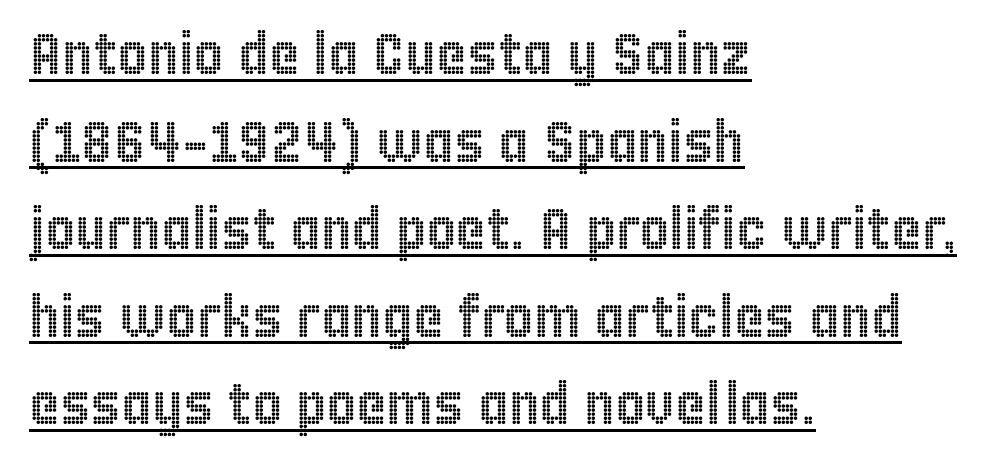
The image shows 58 px condensed type, upright; set left-aligned, normal line spacing (1.51x), normal letter spacing, underlined; a large x-height.
